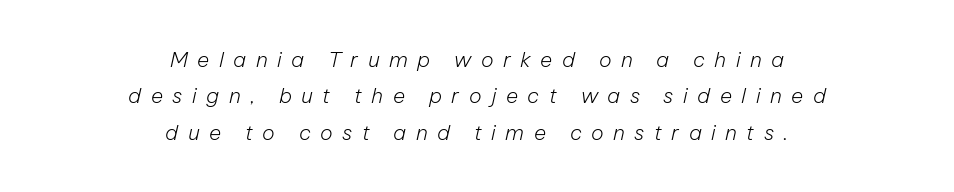
The image shows 21 px text type, italic (leaning right); set centered, line spacing 1.73x, unusually wide letter spacing (+0.45 em), not underlined.
